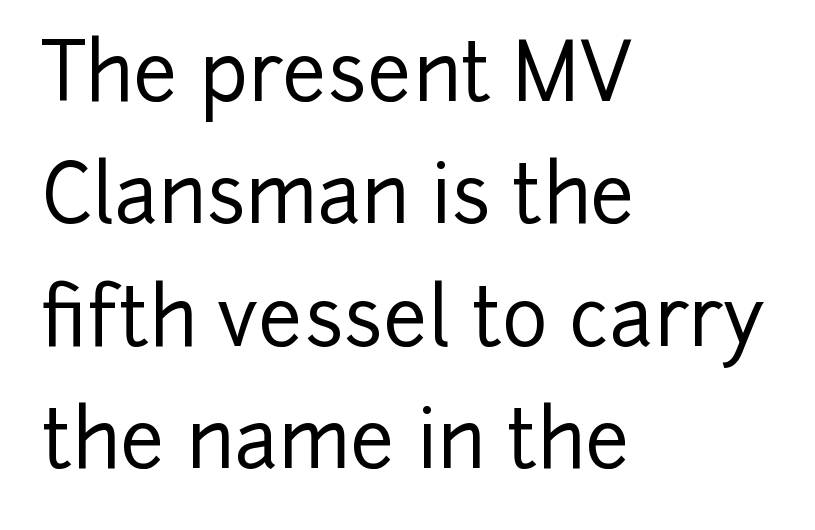
Q: Is the text italic (slanted)? A: No, it is upright.
Q: Is the typeface a serif or a sans-serif typeface? A: Sans-serif.
Q: Is the text underlined? A: No.
Q: How is the paragraph aligned? A: Left-aligned.
Q: Is the spacing between letters normal or unusually wide? A: Normal.
Q: Is the spacing between lines tight, normal or loose? A: Normal.
Q: Width (condensed, normal, or wide)? A: Normal.
Q: Stroke contrast? A: Low.
Q: x-height? A: Medium.
Q: Monospaced? A: No.
